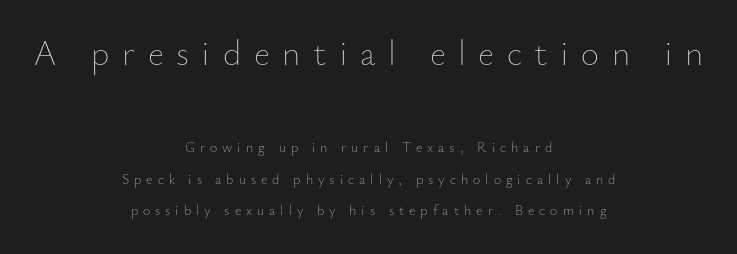
{"italic": "no", "bold": "no", "weight": "thin", "width": "normal", "stroke_contrast": "low", "x_height": "small", "monospaced": "no", "underline": "no", "align": "center", "line_spacing": "loose", "line_spacing_ratio": 2.24, "letter_spacing": "wide", "letter_spacing_em": 0.36, "larger_block": "first", "size_ratio": 2.5, "glyph_px": 35}
